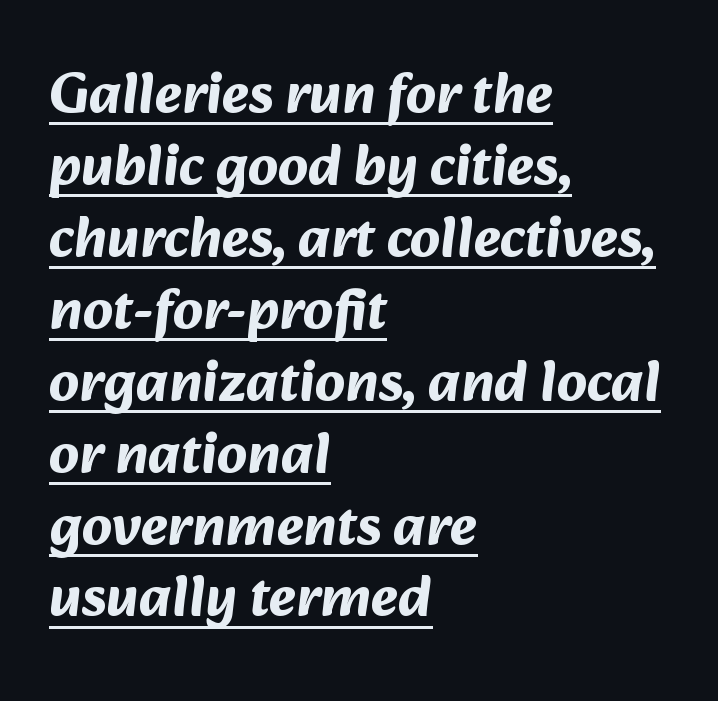
The image shows 58 px bold sans-serif type; set left-aligned, line spacing 1.24x, normal letter spacing, underlined; medium stroke contrast and a medium x-height.
